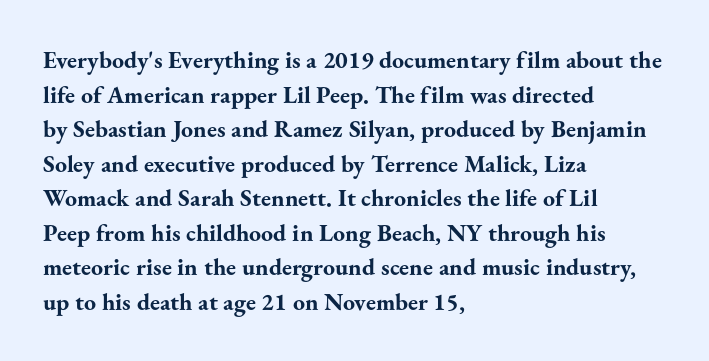
The image shows 24 px bold type, upright; set left-aligned, normal line spacing (1.44x), normal letter spacing, not underlined.
